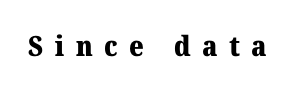
The image shows 28 px heavy serif type, upright; set unusually wide letter spacing (+0.41 em), not underlined; medium stroke contrast and a medium x-height.
